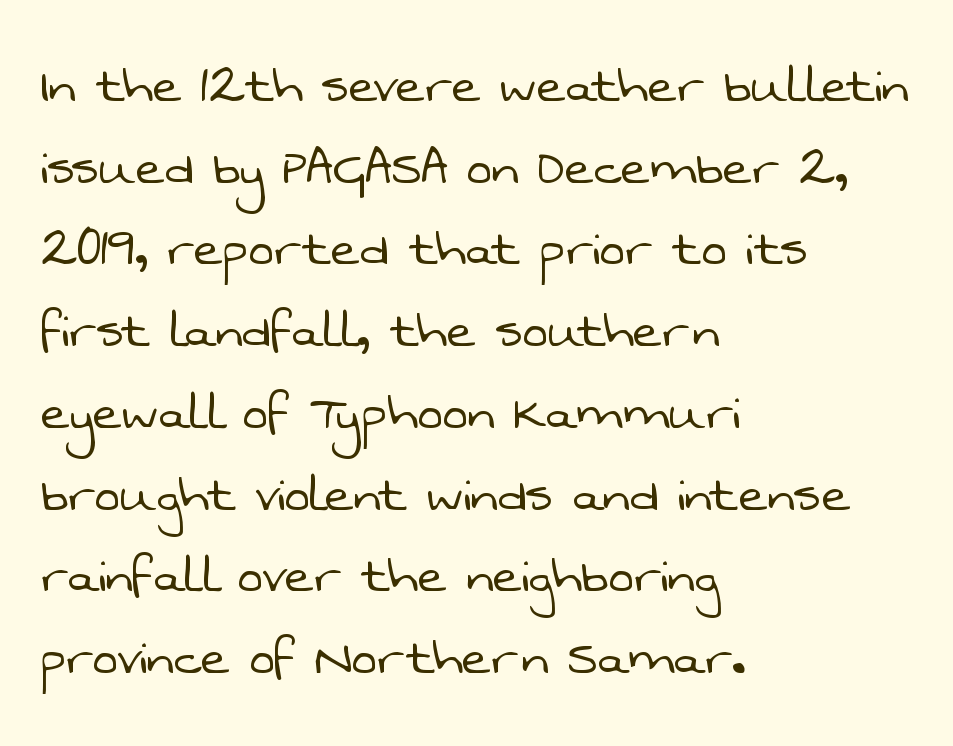
{"serif": "no", "bold": "no", "weight": "light", "width": "normal", "stroke_contrast": "low", "x_height": "medium", "monospaced": "no", "underline": "no", "align": "left", "line_spacing": "normal", "line_spacing_ratio": 1.34, "letter_spacing": "normal", "letter_spacing_em": 0.0, "glyph_px": 61}
